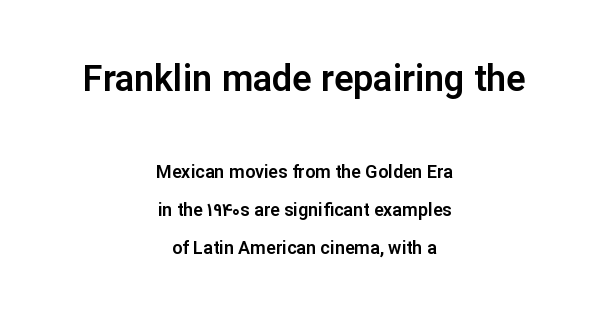
Q: Is the text italic (slanted)? A: No, it is upright.
Q: Is the typeface a serif or a sans-serif typeface? A: Sans-serif.
Q: Is the text underlined? A: No.
Q: How is the paragraph aligned? A: Centered.
Q: Is the spacing between letters normal or unusually wide? A: Normal.
Q: Is the spacing between lines tight, normal or loose? A: Loose.
Q: Which block of text is set in a larger size, the first (top) or the second (bottom)? A: The first (top) one.
Q: Width (condensed, normal, or wide)? A: Normal.
Q: Stroke contrast? A: Low.
Q: x-height? A: Medium.
Q: Monospaced? A: No.
